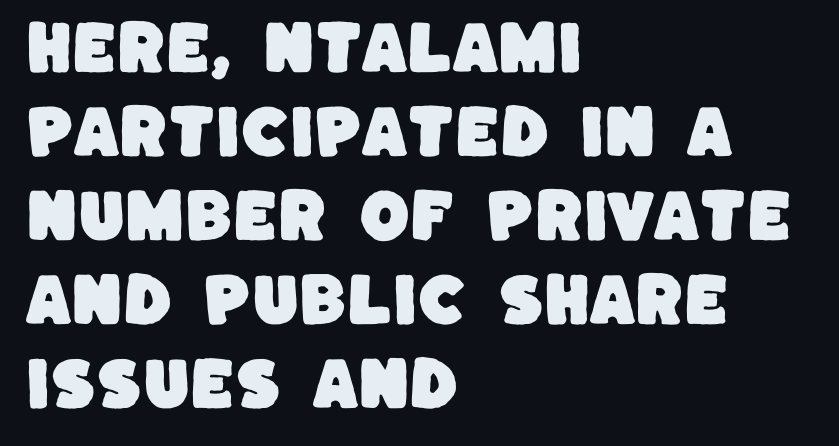
The image shows 58 px sans-serif type; set left-aligned, normal line spacing (1.45x), normal letter spacing, not underlined; low stroke contrast and a large x-height.
